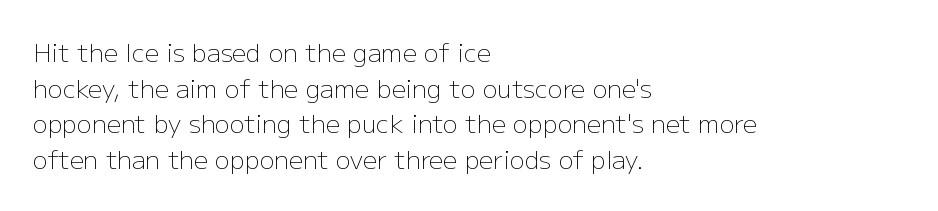
{"italic": "no", "bold": "no", "underline": "no", "align": "left", "line_spacing": "normal", "line_spacing_ratio": 1.43, "letter_spacing": "normal", "letter_spacing_em": 0.0, "glyph_px": 25}
